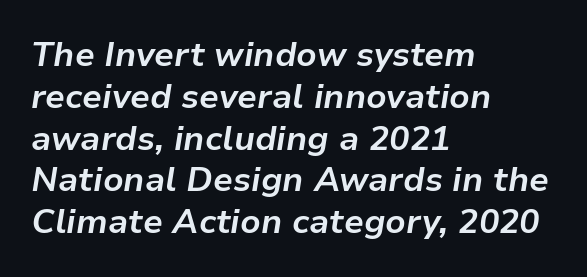
Q: Is the text bold? A: Yes.
Q: Is the text italic (slanted)? A: Yes, it leans right by about 9 degrees.
Q: Is the text underlined? A: No.
Q: How is the paragraph aligned? A: Left-aligned.
Q: Is the spacing between letters normal or unusually wide? A: Normal.
Q: Width (condensed, normal, or wide)? A: Normal.
Q: Stroke contrast? A: Low.
Q: x-height? A: Medium.
Q: Monospaced? A: No.
